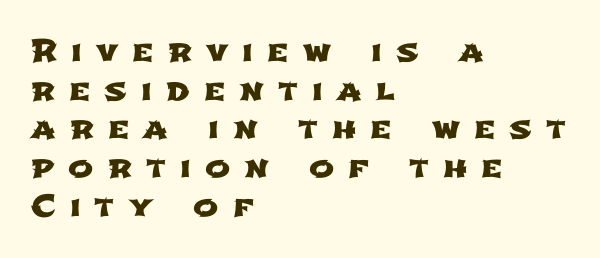
Q: Is the typeface a serif or a sans-serif typeface? A: Sans-serif.
Q: Is the text underlined? A: No.
Q: How is the paragraph aligned? A: Left-aligned.
Q: Is the spacing between letters normal or unusually wide? A: Unusually wide.
Q: Is the spacing between lines tight, normal or loose? A: Normal.
Q: Width (condensed, normal, or wide)? A: Wide.
Q: Stroke contrast? A: Low.
Q: x-height? A: Medium.
Q: Monospaced? A: No.
